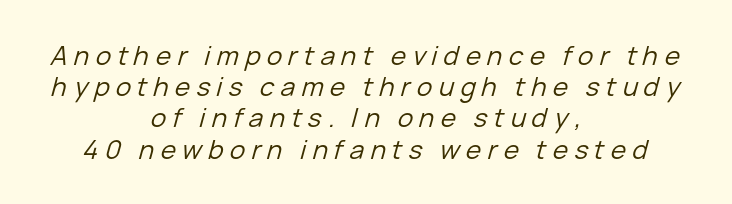
{"italic": "yes", "lean": "right", "slant_degrees": 15, "bold": "no", "underline": "no", "align": "center", "line_spacing_ratio": 1.2, "letter_spacing": "wide", "letter_spacing_em": 0.24, "glyph_px": 26}
